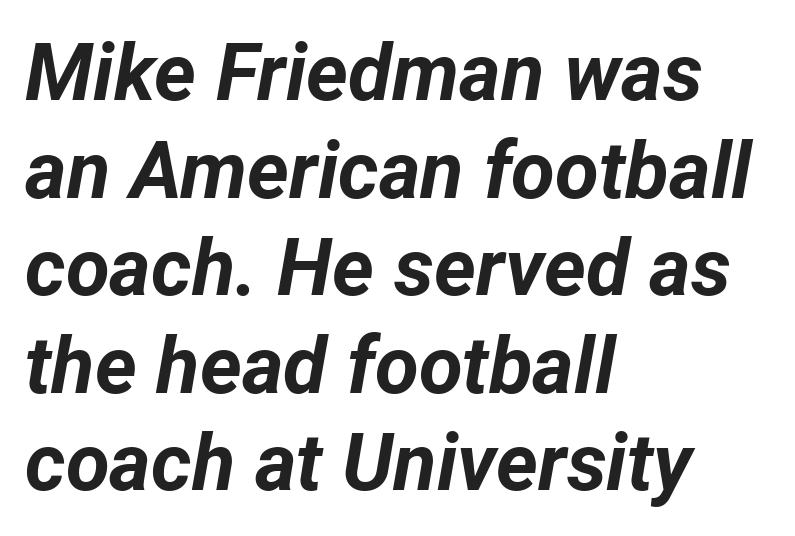
Q: Is the text bold? A: Yes.
Q: Is the text italic (slanted)? A: Yes, it leans right by about 12 degrees.
Q: Is the text underlined? A: No.
Q: How is the paragraph aligned? A: Left-aligned.
Q: Is the spacing between letters normal or unusually wide? A: Normal.
Q: Width (condensed, normal, or wide)? A: Normal.
Q: Stroke contrast? A: Low.
Q: x-height? A: Medium.
Q: Monospaced? A: No.
